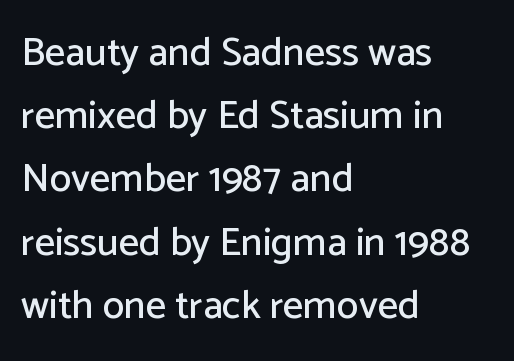
Q: Is the text italic (slanted)? A: No, it is upright.
Q: Is the typeface a serif or a sans-serif typeface? A: Sans-serif.
Q: Is the text underlined? A: No.
Q: How is the paragraph aligned? A: Left-aligned.
Q: Is the spacing between letters normal or unusually wide? A: Normal.
Q: Is the spacing between lines tight, normal or loose? A: Normal.
Q: Width (condensed, normal, or wide)? A: Normal.
Q: Stroke contrast? A: Low.
Q: x-height? A: Medium.
Q: Monospaced? A: No.
